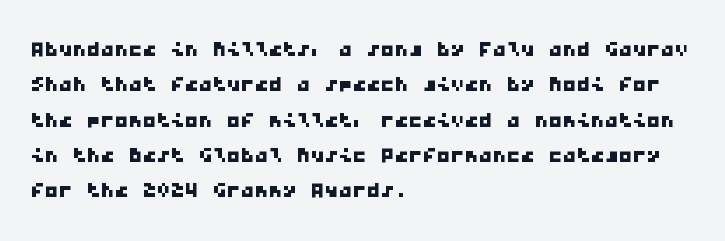
Q: Is the typeface a serif or a sans-serif typeface? A: Sans-serif.
Q: Is the text underlined? A: No.
Q: How is the paragraph aligned? A: Left-aligned.
Q: Is the spacing between letters normal or unusually wide? A: Normal.
Q: Is the spacing between lines tight, normal or loose? A: Normal.
Q: Width (condensed, normal, or wide)? A: Wide.
Q: Stroke contrast? A: Low.
Q: x-height? A: Medium.
Q: Monospaced? A: Yes.
